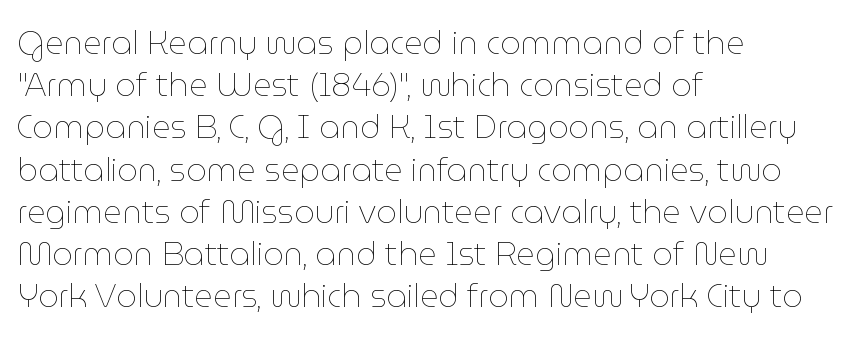
The image shows 32 px thin type, upright; set left-aligned, normal line spacing (1.32x), normal letter spacing, not underlined; low stroke contrast and a medium x-height.
